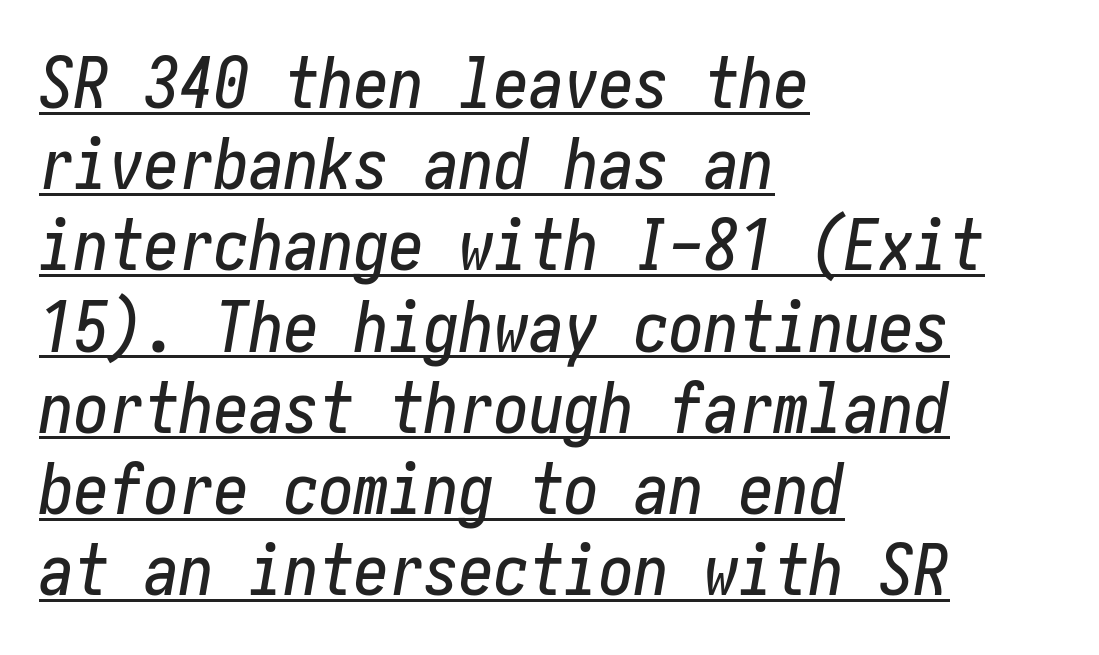
Notice how a bar underscores the lettering throughout. Visually the block forms a straight wall on the left and a jagged coastline on the right. Caption: standard tracking, unaltered. The text carries the slant typical of an italic or oblique font.
